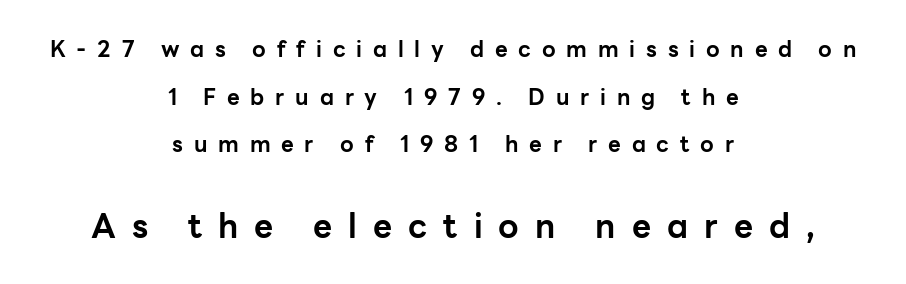
{"serif": "no", "italic": "no", "bold": "yes", "weight": "bold", "width": "normal", "stroke_contrast": "low", "x_height": "medium", "monospaced": "no", "underline": "no", "align": "center", "line_spacing": "loose", "line_spacing_ratio": 2.16, "letter_spacing": "wide", "letter_spacing_em": 0.49, "larger_block": "second", "size_ratio": 1.5, "glyph_px": 33}
